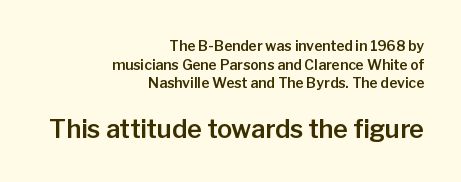
The image shows 25 px text type, upright; set right-aligned, normal line spacing (1.33x), normal letter spacing, not underlined; the second (bottom) block is 1.79x larger.
